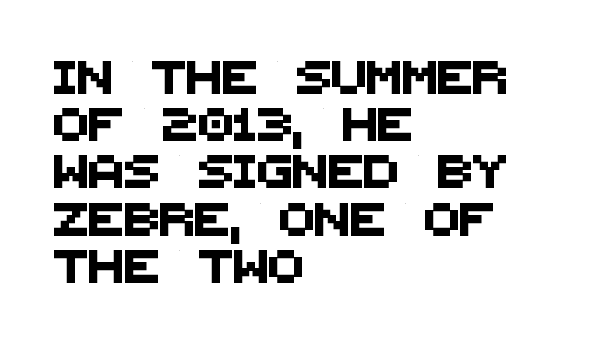
Q: Is the typeface a serif or a sans-serif typeface? A: Sans-serif.
Q: Is the text underlined? A: No.
Q: How is the paragraph aligned? A: Left-aligned.
Q: Is the spacing between letters normal or unusually wide? A: Normal.
Q: Is the spacing between lines tight, normal or loose? A: Normal.
Q: Width (condensed, normal, or wide)? A: Normal.
Q: Stroke contrast? A: Medium.
Q: x-height? A: Large.
Q: Monospaced? A: No.
